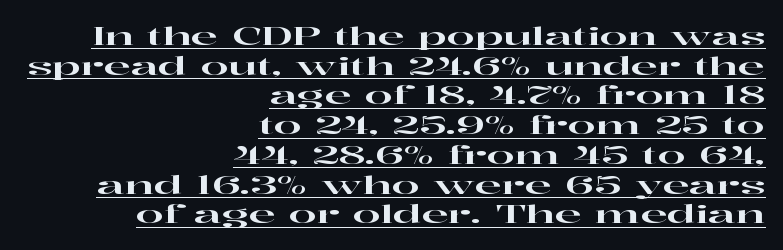
Nope, not italic — everything's standing straight. These characters rest on top of a visible drawn line. Caption: multi-line text, flush right, ragged left. This rendering leaves character spacing at its baseline value.
